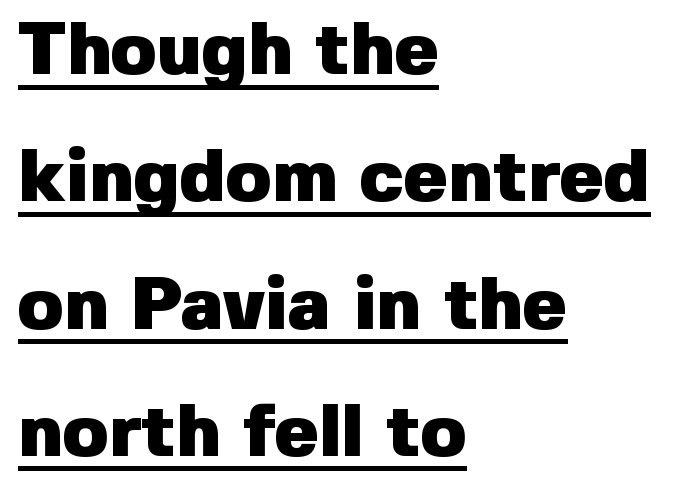
The image shows 74 px heavy sans-serif type, upright; set left-aligned, line spacing 1.72x, normal letter spacing, underlined; low stroke contrast and a medium x-height.
